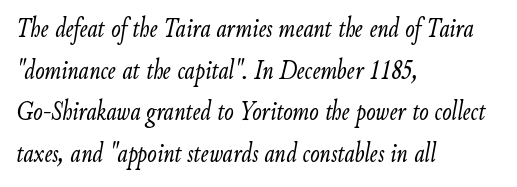
Q: Is the text bold? A: No.
Q: Is the text italic (slanted)? A: Yes, it leans right by about 9 degrees.
Q: Is the text underlined? A: No.
Q: How is the paragraph aligned? A: Left-aligned.
Q: Is the spacing between letters normal or unusually wide? A: Normal.
Q: Is the spacing between lines tight, normal or loose? A: Normal.
Q: Width (condensed, normal, or wide)? A: Condensed.
Q: Stroke contrast? A: Low.
Q: x-height? A: Small.
Q: Monospaced? A: No.
